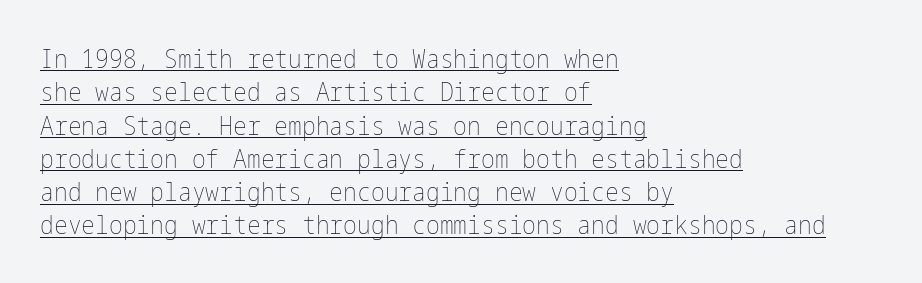
Q: Is the text bold? A: No.
Q: Is the text italic (slanted)? A: No, it is upright.
Q: Is the text underlined? A: Yes.
Q: How is the paragraph aligned? A: Left-aligned.
Q: Is the spacing between letters normal or unusually wide? A: Normal.
Q: Is the spacing between lines tight, normal or loose? A: Normal.
